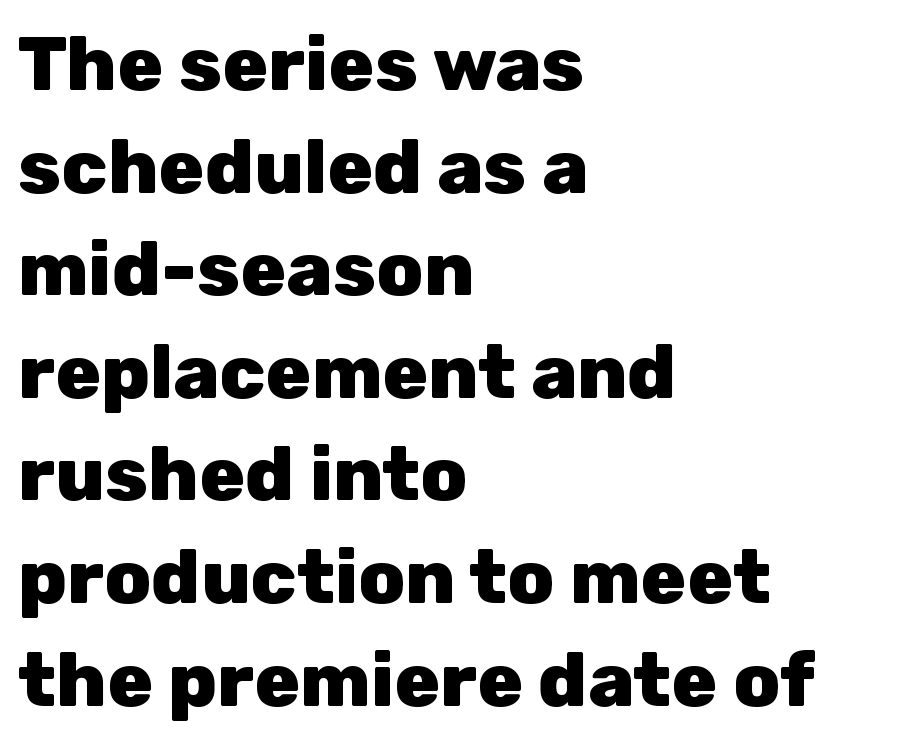
The image shows 76 px heavy sans-serif type, upright; set left-aligned, normal line spacing (1.35x), normal letter spacing, not underlined; low stroke contrast and a medium x-height.
